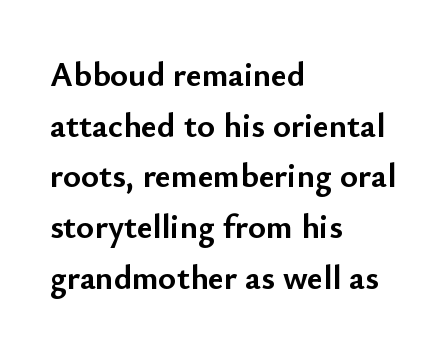
Q: Is the text bold? A: Yes.
Q: Is the text italic (slanted)? A: No, it is upright.
Q: Is the typeface a serif or a sans-serif typeface? A: Sans-serif.
Q: Is the text underlined? A: No.
Q: How is the paragraph aligned? A: Left-aligned.
Q: Is the spacing between letters normal or unusually wide? A: Normal.
Q: Is the spacing between lines tight, normal or loose? A: Normal.
Q: Width (condensed, normal, or wide)? A: Normal.
Q: Stroke contrast? A: Low.
Q: x-height? A: Small.
Q: Monospaced? A: No.
